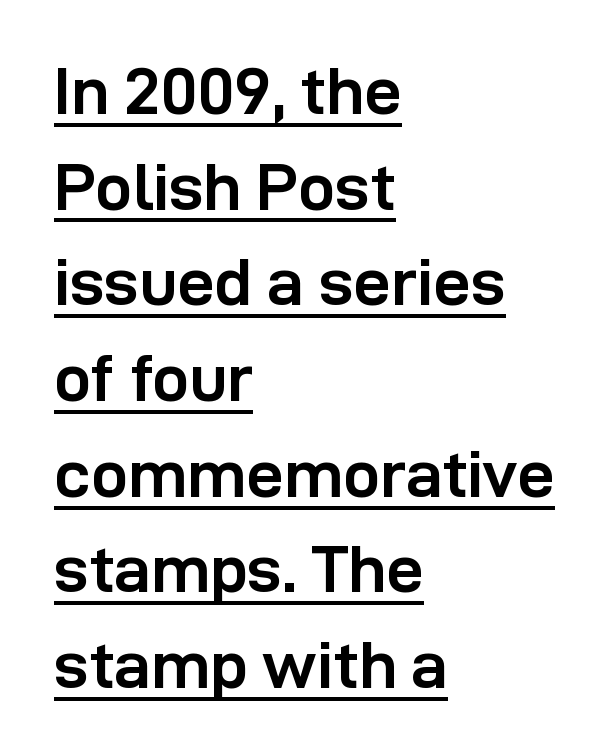
The compositor pushed each line to the left boundary. Line spacing here is normal. Does the weight exceed regular? Yes, all the way to bold. You could call the tracking neutral — neither tight nor loose. Each letter keeps its own natural width here, so spacing adapts to shape.
